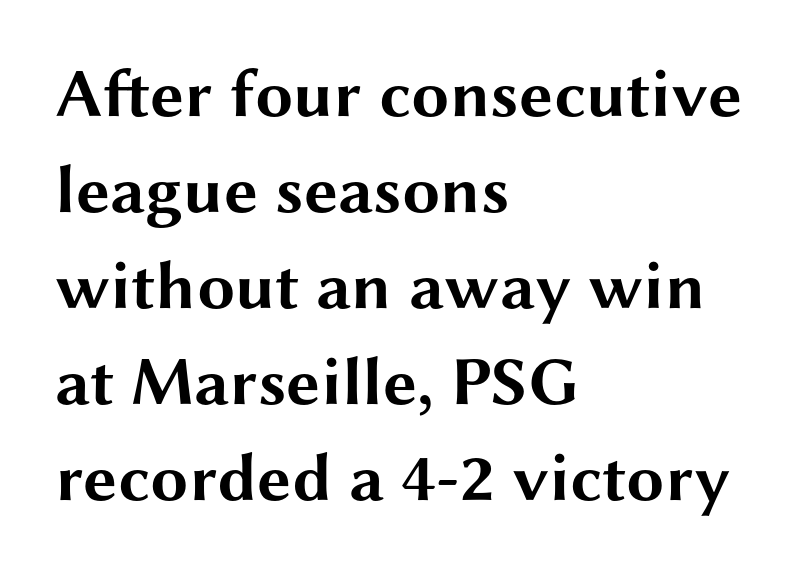
In terms of posture, this sample is upright. Rows of type keep a routine distance in the vertical direction. Check the space under the baseline: it is left empty. The face used here has the dense, thick strokes of a bold. Letter spacing: default. Character widths vary here, with narrow letters taking less room than wide ones.
